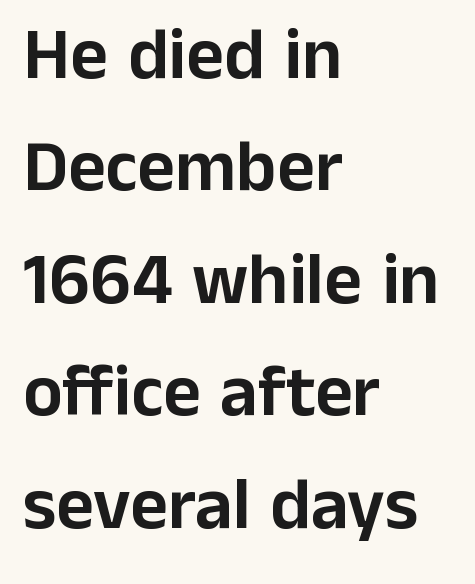
The image shows 73 px sans-serif type, upright; set left-aligned, normal line spacing (1.54x), normal letter spacing, not underlined; low stroke contrast and a medium x-height.
